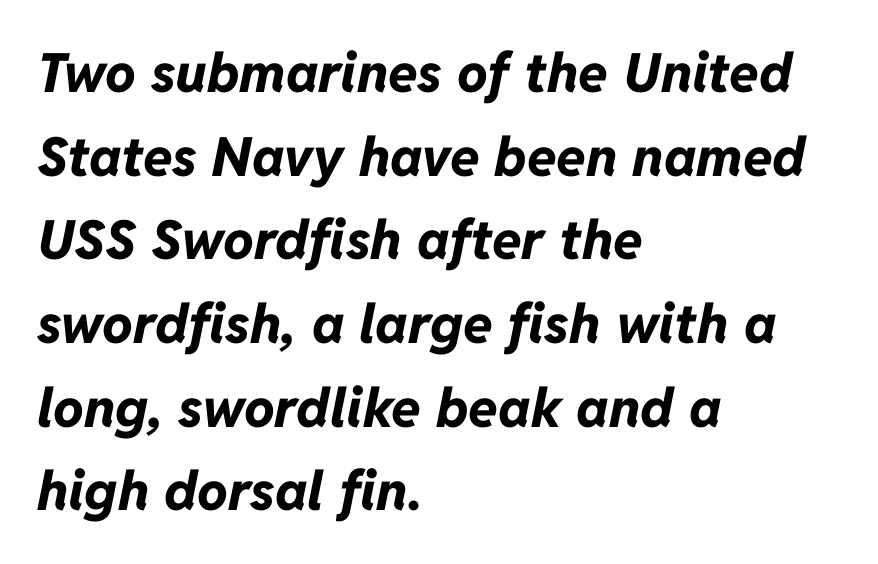
The image shows 54 px bold type, italic (leaning right); set left-aligned, normal line spacing (1.55x), normal letter spacing, not underlined; low stroke contrast and a medium x-height.
